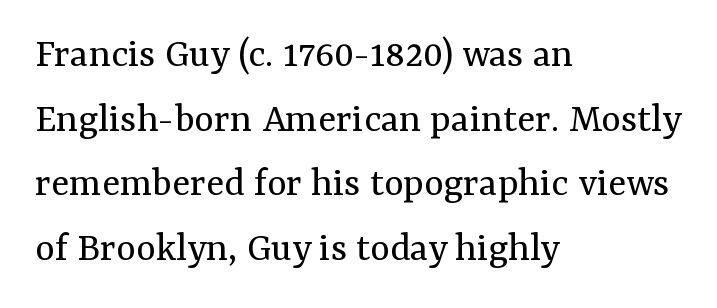
The image shows 42 px regular-weight serif type, upright; set left-aligned, normal line spacing (1.54x), normal letter spacing, not underlined; medium stroke contrast and a medium x-height.
